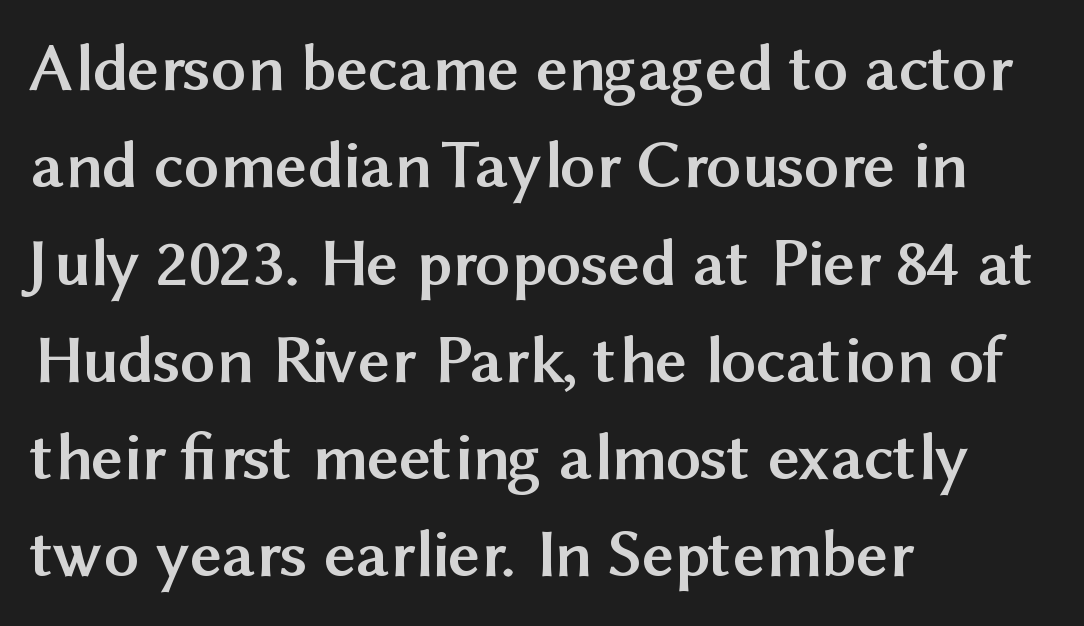
Q: Is the text bold? A: Yes.
Q: Is the text italic (slanted)? A: No, it is upright.
Q: Is the typeface a serif or a sans-serif typeface? A: Sans-serif.
Q: Is the text underlined? A: No.
Q: How is the paragraph aligned? A: Left-aligned.
Q: Is the spacing between letters normal or unusually wide? A: Normal.
Q: Is the spacing between lines tight, normal or loose? A: Normal.
Q: Width (condensed, normal, or wide)? A: Normal.
Q: Stroke contrast? A: Medium.
Q: x-height? A: Medium.
Q: Monospaced? A: No.
